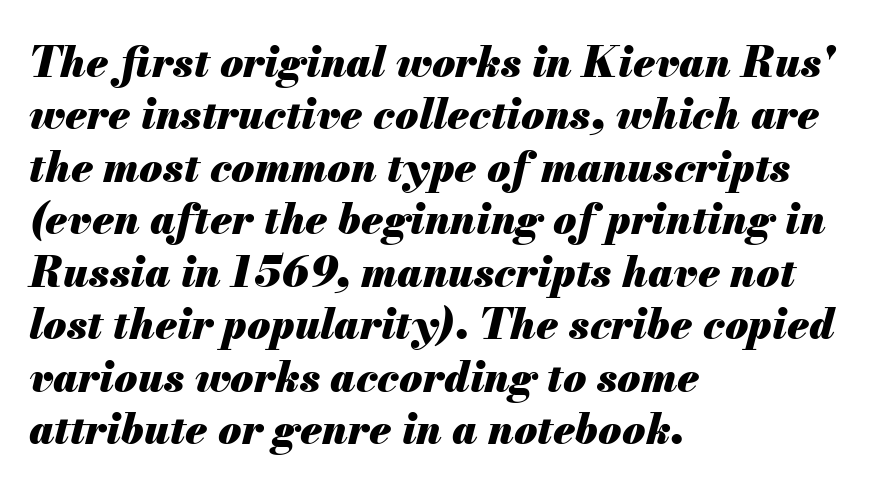
Q: Is the text bold? A: Yes.
Q: Is the text italic (slanted)? A: Yes, it leans right by about 13 degrees.
Q: Is the text underlined? A: No.
Q: How is the paragraph aligned? A: Left-aligned.
Q: Is the spacing between letters normal or unusually wide? A: Normal.
Q: Is the spacing between lines tight, normal or loose? A: Normal.
Q: Width (condensed, normal, or wide)? A: Normal.
Q: Stroke contrast? A: Medium.
Q: x-height? A: Small.
Q: Monospaced? A: No.
